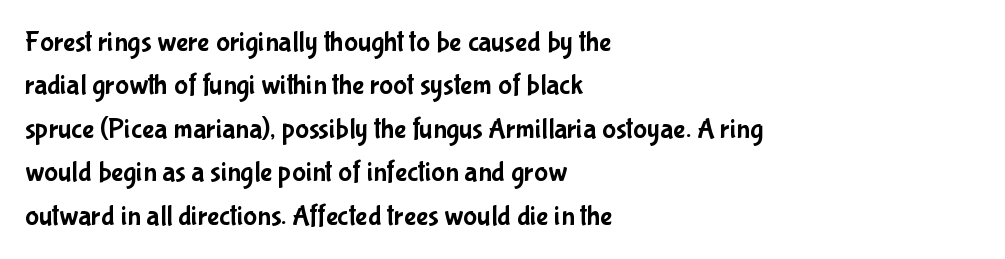
The image shows 29 px condensed sans-serif type, upright; set left-aligned, normal line spacing (1.5x), normal letter spacing, not underlined; low stroke contrast and a medium x-height.
